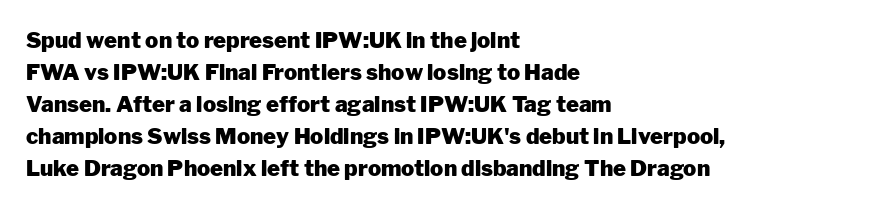
{"italic": "no", "bold": "yes", "underline": "no", "align": "left", "line_spacing": "normal", "line_spacing_ratio": 1.46, "letter_spacing": "normal", "letter_spacing_em": 0.0, "glyph_px": 22}
